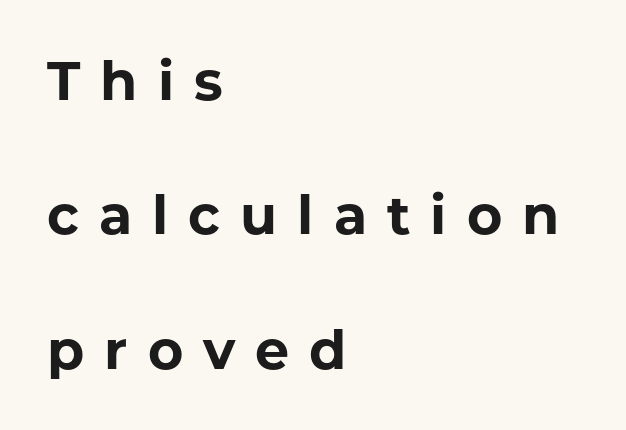
The image shows 54 px bold sans-serif type, upright; set left-aligned, loose line spacing (2.49x), unusually wide letter spacing (+0.37 em), not underlined; low stroke contrast and a medium x-height.
